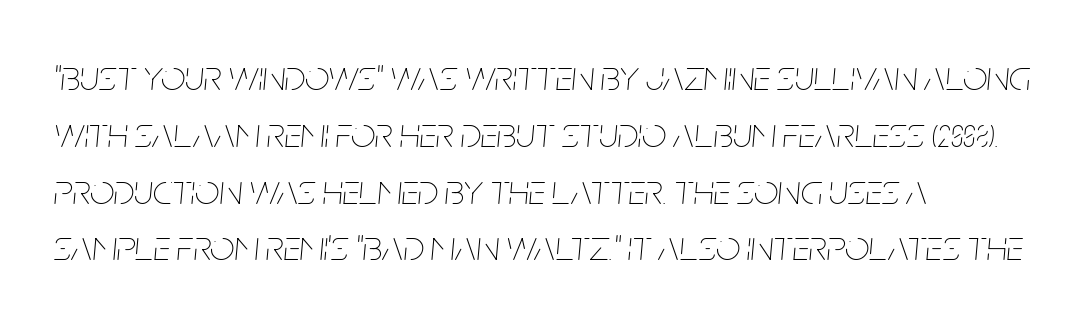
Q: Is the text bold? A: No.
Q: Is the text italic (slanted)? A: Yes, it leans right by about 5 degrees.
Q: Is the text underlined? A: No.
Q: How is the paragraph aligned? A: Left-aligned.
Q: Is the spacing between letters normal or unusually wide? A: Normal.
Q: Is the spacing between lines tight, normal or loose? A: Normal.
Q: Width (condensed, normal, or wide)? A: Condensed.
Q: Stroke contrast? A: Low.
Q: x-height? A: Large.
Q: Monospaced? A: No.
